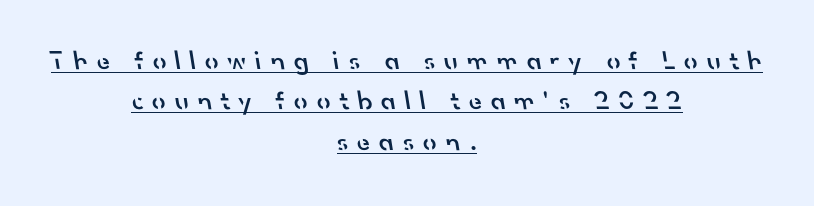
{"bold": "semi", "underline": "yes", "align": "center", "line_spacing": "normal", "line_spacing_ratio": 1.5, "letter_spacing": "wide", "letter_spacing_em": 0.33, "glyph_px": 27}
